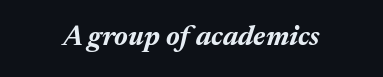
Q: Is the text bold? A: Yes.
Q: Is the text italic (slanted)? A: Yes, it leans right by about 17 degrees.
Q: Is the text underlined? A: No.
Q: Is the spacing between letters normal or unusually wide? A: Normal.
Q: Width (condensed, normal, or wide)? A: Normal.
Q: Stroke contrast? A: Medium.
Q: x-height? A: Medium.
Q: Monospaced? A: No.
